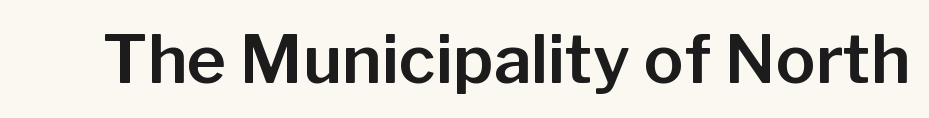
Q: Is the text italic (slanted)? A: No, it is upright.
Q: Is the typeface a serif or a sans-serif typeface? A: Sans-serif.
Q: Is the text underlined? A: No.
Q: Is the spacing between letters normal or unusually wide? A: Normal.
Q: Width (condensed, normal, or wide)? A: Normal.
Q: Stroke contrast? A: Low.
Q: x-height? A: Medium.
Q: Monospaced? A: No.
